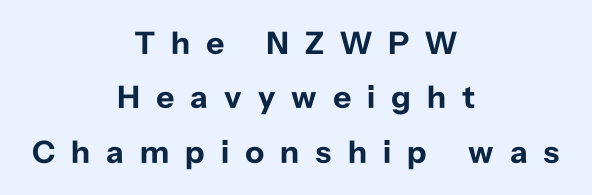
The image shows 32 px bold sans-serif type, upright; set centered, normal line spacing (1.7x), unusually wide letter spacing (+0.5 em), not underlined; low stroke contrast and a medium x-height.
